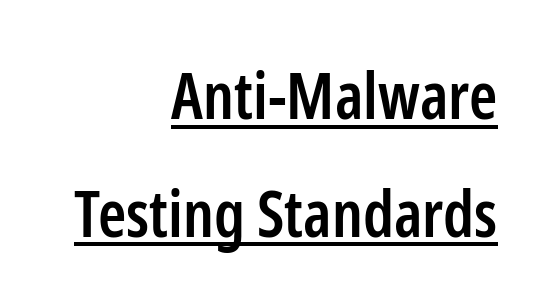
Grotesque or geometric, the face here clearly has no serifs. The lines in this sample share a right terminus and differ only in where they begin. This sample carries an underscore along the baseline area. Spacing verdict: proportional, widths tailored to each character. The letters stand straight up with perfectly vertical stems. Tracking value appears to be zero — textbook default spacing.
